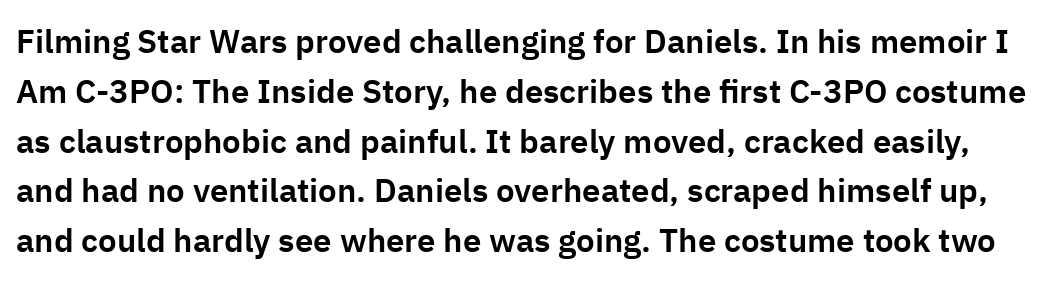
This sample keeps an unexceptional amount of space between lines. The words here are not underlined. Nope, no serifs anywhere on these letters. The line texture is even and compact thanks to regular tracking. These lines are rendered in a variable-pitch font.
